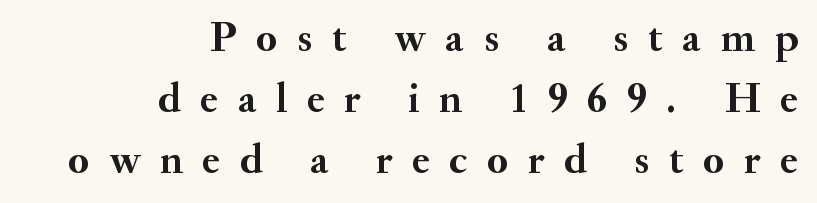
Q: Is the text bold? A: Yes.
Q: Is the text italic (slanted)? A: No, it is upright.
Q: Is the typeface a serif or a sans-serif typeface? A: Serif.
Q: Is the text underlined? A: No.
Q: How is the paragraph aligned? A: Right-aligned.
Q: Is the spacing between letters normal or unusually wide? A: Unusually wide.
Q: Is the spacing between lines tight, normal or loose? A: Normal.
Q: Width (condensed, normal, or wide)? A: Normal.
Q: Stroke contrast? A: Medium.
Q: x-height? A: Small.
Q: Monospaced? A: No.
